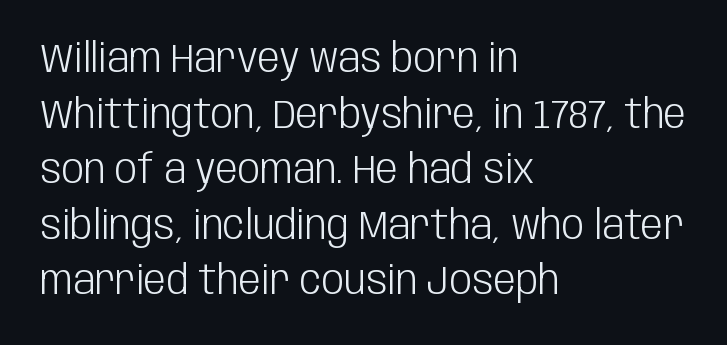
The image shows 40 px light, condensed sans-serif type, upright; set left-aligned, normal line spacing (1.39x), normal letter spacing, not underlined; low stroke contrast and a large x-height.
